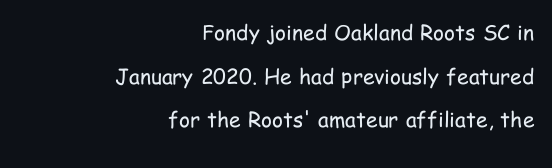
Q: Is the text bold? A: No.
Q: Is the text italic (slanted)? A: No, it is upright.
Q: Is the text underlined? A: No.
Q: How is the paragraph aligned? A: Right-aligned.
Q: Is the spacing between letters normal or unusually wide? A: Normal.
Q: Is the spacing between lines tight, normal or loose? A: Loose.
